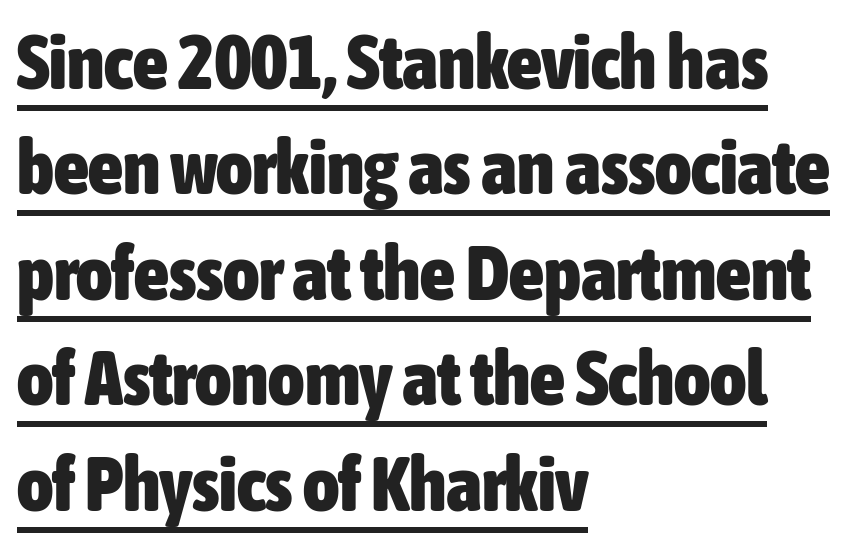
The image shows 77 px heavy, condensed sans-serif type, upright; set left-aligned, normal line spacing (1.37x), normal letter spacing, underlined; low stroke contrast and a medium x-height.
